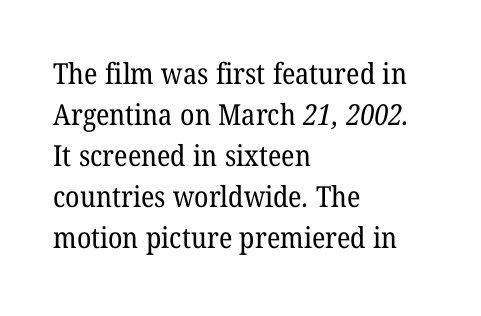
Q: Is the text bold? A: No.
Q: Is the typeface a serif or a sans-serif typeface? A: Serif.
Q: Is the text underlined? A: No.
Q: How is the paragraph aligned? A: Left-aligned.
Q: Is the spacing between letters normal or unusually wide? A: Normal.
Q: Is the spacing between lines tight, normal or loose? A: Normal.
Q: Width (condensed, normal, or wide)? A: Normal.
Q: Stroke contrast? A: Low.
Q: x-height? A: Medium.
Q: Monospaced? A: No.
